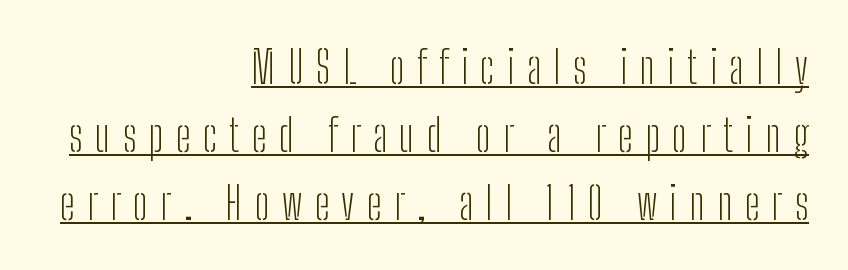
The image shows 44 px light, condensed sans-serif type, upright; set right-aligned, normal line spacing (1.54x), unusually wide letter spacing (+0.28 em), underlined; low stroke contrast and a medium x-height.
